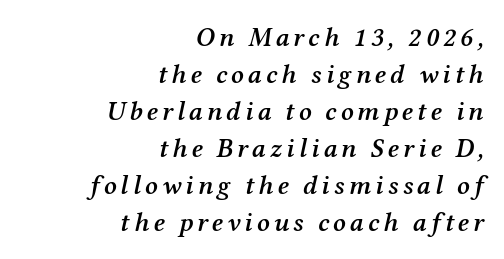
Strokes here are thickened, but only to semibold level. The letters are slanted; this is an italic face. Where is the straight margin? On the right. A clean baseline with only descenders dipping below it. Leading: standard.
